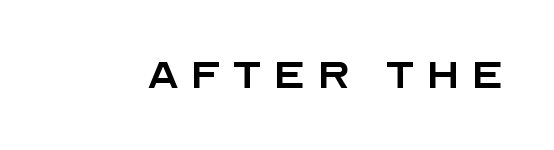
A typesetter would label this face a sans. Note the varied advance widths — an 'i' is clearly narrower than an 'm'. No word sits above an underline. The letterforms sit at book weight or below. The tracking jumps out immediately: characters are airy and widely separated. The lettering holds an erect, upright posture throughout.
